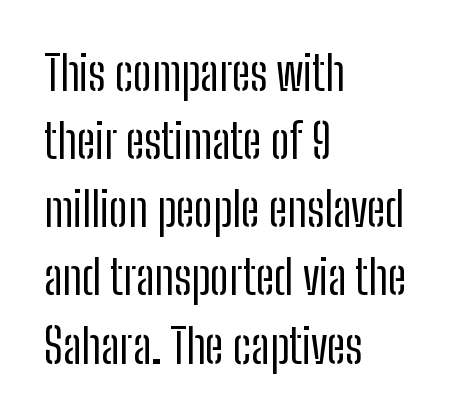
{"serif": "no", "italic": "no", "bold": "no", "weight": "regular", "width": "condensed", "stroke_contrast": "low", "x_height": "medium", "monospaced": "no", "underline": "no", "align": "left", "line_spacing": "normal", "line_spacing_ratio": 1.45, "letter_spacing": "normal", "letter_spacing_em": 0.0, "glyph_px": 47}
